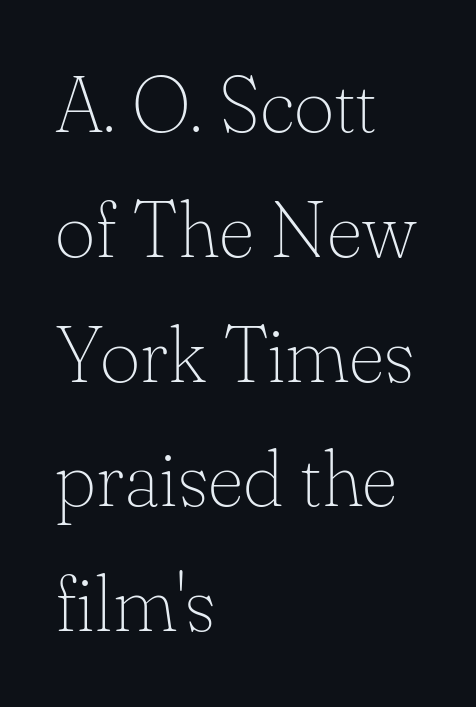
The face used here is proportionally spaced, like ordinary book or web type. This rendering leaves character spacing at its baseline value. Descenders are the only things crossing below the line. The cut favours lightness, reaching ordinary text weight at its darkest. The rendering shows small feet on the letterforms — a serif design. The letters stand straight up with perfectly vertical stems.
